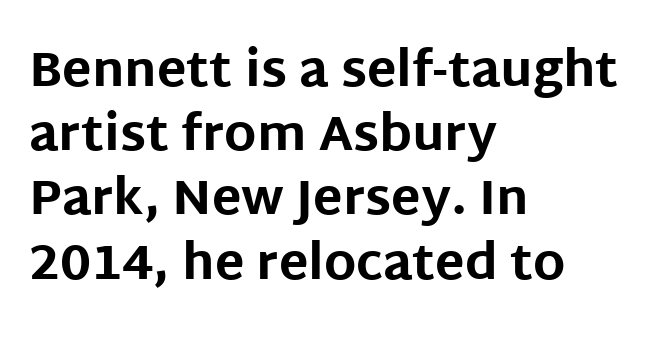
{"serif": "no", "italic": "no", "bold": "yes", "weight": "bold", "width": "normal", "stroke_contrast": "low", "x_height": "large", "monospaced": "no", "underline": "no", "align": "left", "line_spacing": "normal", "line_spacing_ratio": 1.31, "letter_spacing": "normal", "letter_spacing_em": 0.0, "glyph_px": 49}
